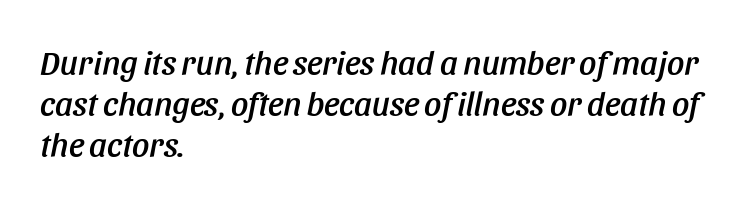
The image shows 34 px condensed type, italic (leaning right); set left-aligned, line spacing 1.21x, normal letter spacing, not underlined; low stroke contrast and a large x-height.
